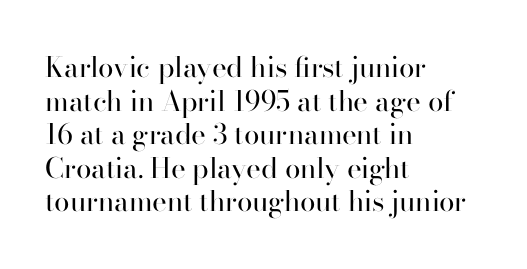
Q: Is the text bold? A: No.
Q: Is the text italic (slanted)? A: No, it is upright.
Q: Is the typeface a serif or a sans-serif typeface? A: Serif.
Q: Is the text underlined? A: No.
Q: How is the paragraph aligned? A: Left-aligned.
Q: Is the spacing between letters normal or unusually wide? A: Normal.
Q: Width (condensed, normal, or wide)? A: Normal.
Q: Stroke contrast? A: High.
Q: x-height? A: Small.
Q: Monospaced? A: No.
